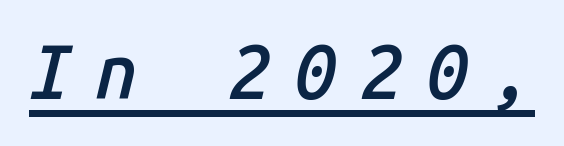
The image shows 76 px semibold type, italic (leaning right), monospaced; set unusually wide letter spacing (+0.31 em), underlined; low stroke contrast and a medium x-height.
